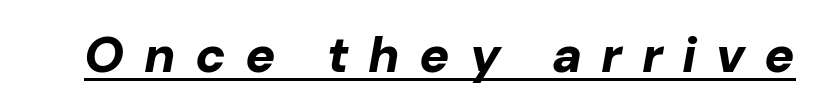
Q: Is the text bold? A: Yes.
Q: Is the text italic (slanted)? A: Yes, it leans right by about 10 degrees.
Q: Is the text underlined? A: Yes.
Q: Is the spacing between letters normal or unusually wide? A: Unusually wide.
Q: Width (condensed, normal, or wide)? A: Normal.
Q: Stroke contrast? A: Low.
Q: x-height? A: Medium.
Q: Monospaced? A: No.
